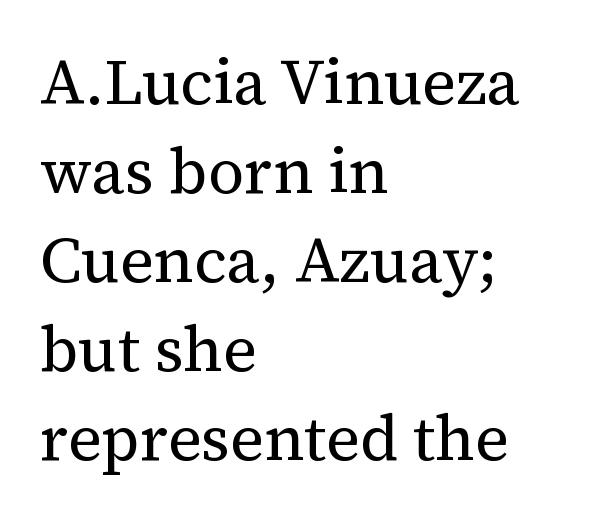
The image shows 64 px regular-weight serif type, upright; set left-aligned, normal line spacing (1.39x), normal letter spacing, not underlined; medium stroke contrast and a medium x-height.
